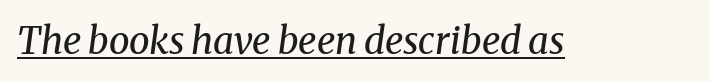
The image shows 37 px regular-weight serif type, italic (leaning right); set normal letter spacing, underlined; medium stroke contrast and a medium x-height.
